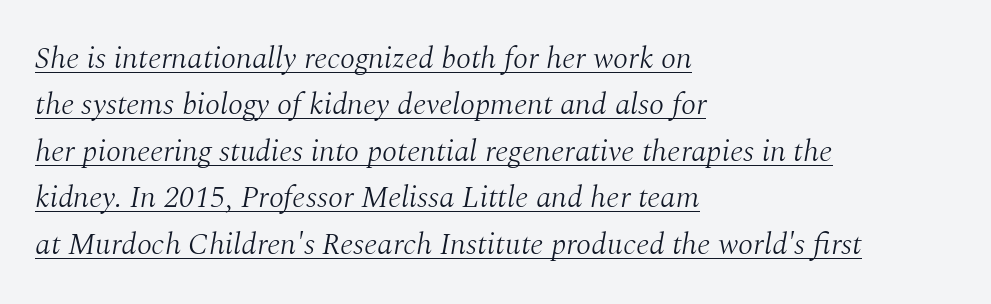
What's the leading like? Ordinary, nothing unusual. A typesetter would label this face a serif. The tracking reads as untouched default to a designer's eye. The face used here is proportionally spaced, like ordinary book or web type. Caption: face not bold, strokes unweighted.
